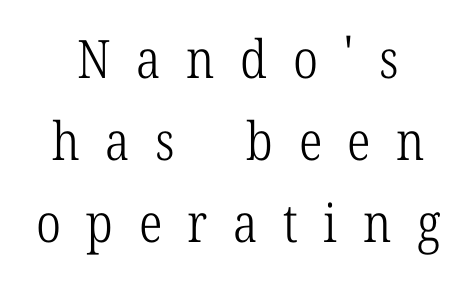
The image shows 53 px light, condensed serif type, upright; set centered, normal line spacing (1.55x), unusually wide letter spacing (+0.48 em), not underlined; low stroke contrast and a medium x-height.
